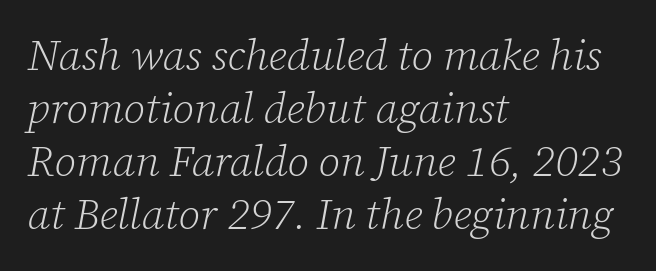
The typeface chosen for these lines features serifs. The passage shown is typed in a proportional face where columns would drift. Only glyphs here, with clear space below each row. Each word holds together tightly as a unit, with standard inter-letter gaps. Each stroke keeps to a modest, everyday thickness or less. Emphasis-style slanted type is in use.
